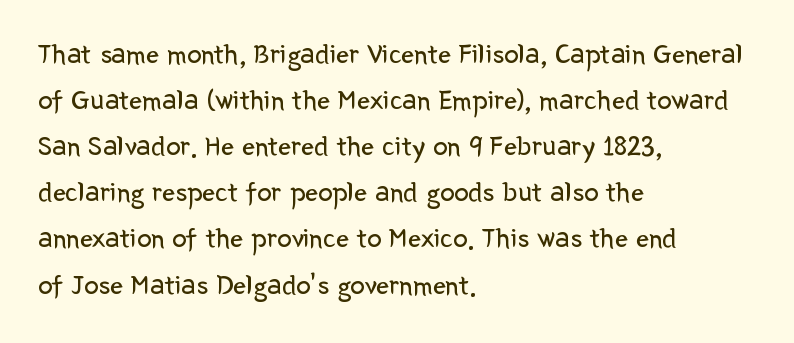
{"serif": "no", "italic": "no", "bold": "no", "weight": "regular", "width": "normal", "stroke_contrast": "low", "x_height": "medium", "monospaced": "no", "underline": "no", "align": "left", "line_spacing": "normal", "line_spacing_ratio": 1.59, "letter_spacing": "normal", "letter_spacing_em": 0.0, "glyph_px": 29}
